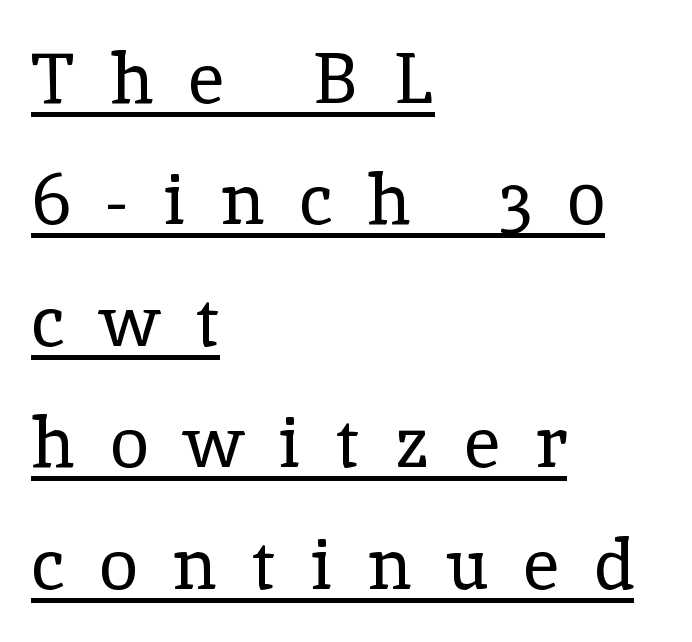
{"serif": "yes", "italic": "no", "bold": "no", "weight": "regular", "width": "normal", "x_height": "medium", "monospaced": "no", "underline": "yes", "align": "left", "line_spacing_ratio": 1.71, "letter_spacing": "wide", "letter_spacing_em": 0.49, "glyph_px": 71}
